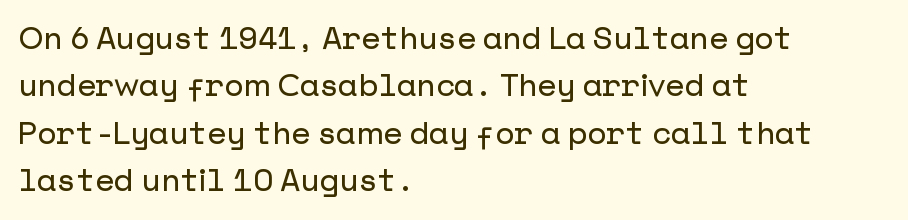
Bare-footed words on every line. The typesetter chose a ragged-right arrangement here. No italicization has been applied; the sample stays upright. Leading: standard.
